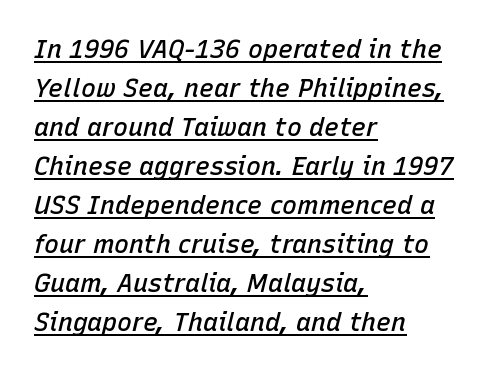
The image shows 25 px text type, italic (leaning right); set left-aligned, normal line spacing (1.56x), normal letter spacing, underlined.
